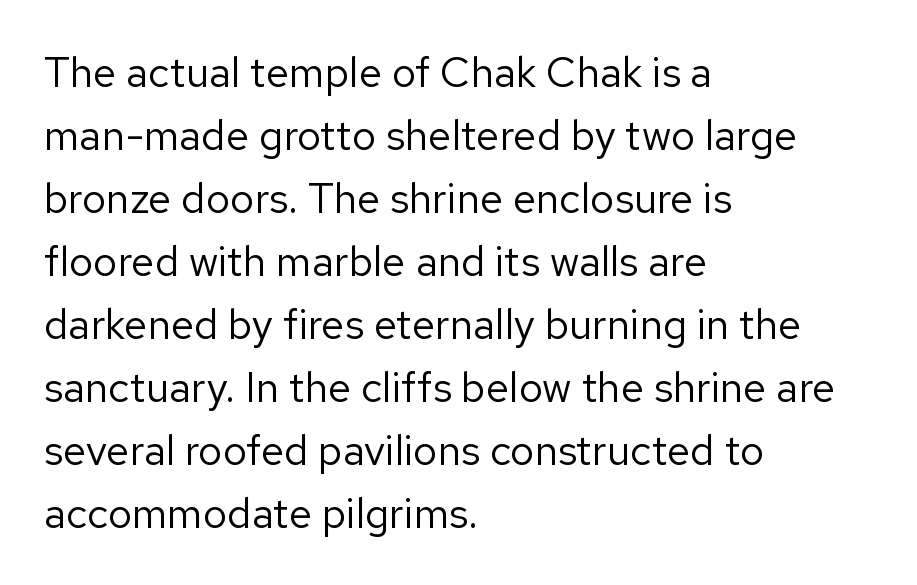
The letterforms sit at book weight or below. The paragraph shown leans on its left margin. Caption: standard tracking, unaltered. Upright lettering throughout. You can tell from the bare stems that sans-serif type was used. Lines of text with bare space underneath.
